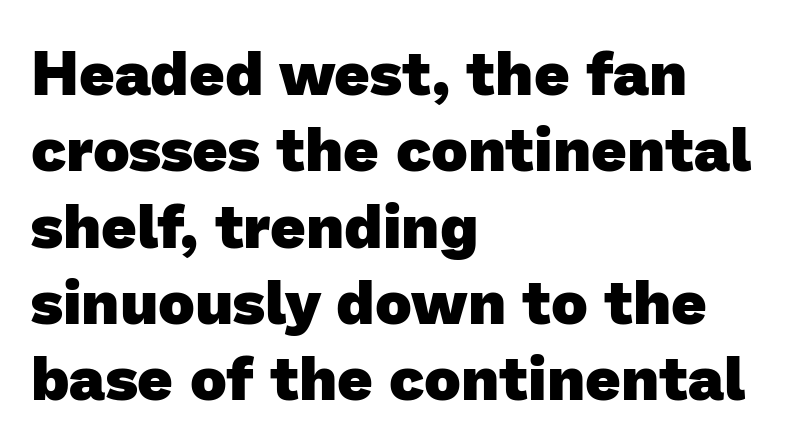
Q: Is the text bold? A: Yes.
Q: Is the typeface a serif or a sans-serif typeface? A: Sans-serif.
Q: Is the text underlined? A: No.
Q: How is the paragraph aligned? A: Left-aligned.
Q: Is the spacing between letters normal or unusually wide? A: Normal.
Q: Width (condensed, normal, or wide)? A: Normal.
Q: Stroke contrast? A: Low.
Q: x-height? A: Medium.
Q: Monospaced? A: No.
